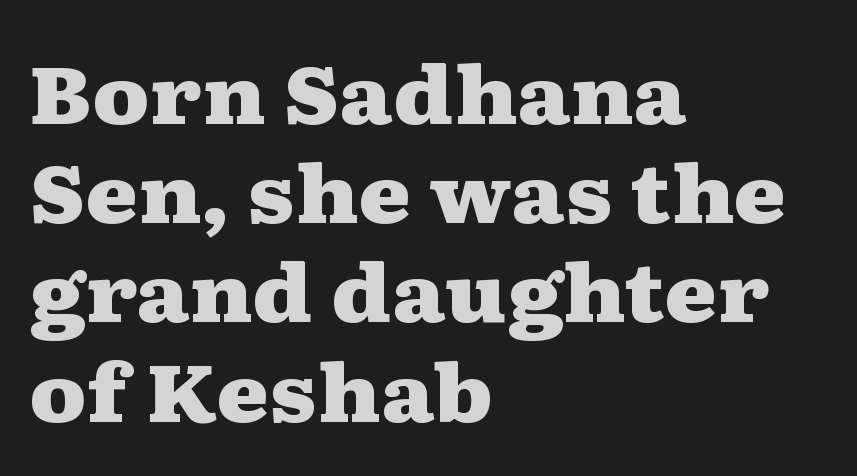
{"serif": "yes", "italic": "no", "bold": "yes", "weight": "heavy", "width": "wide", "stroke_contrast": "medium", "x_height": "medium", "monospaced": "no", "underline": "no", "align": "left", "line_spacing_ratio": 1.24, "letter_spacing": "normal", "letter_spacing_em": 0.0, "glyph_px": 80}
